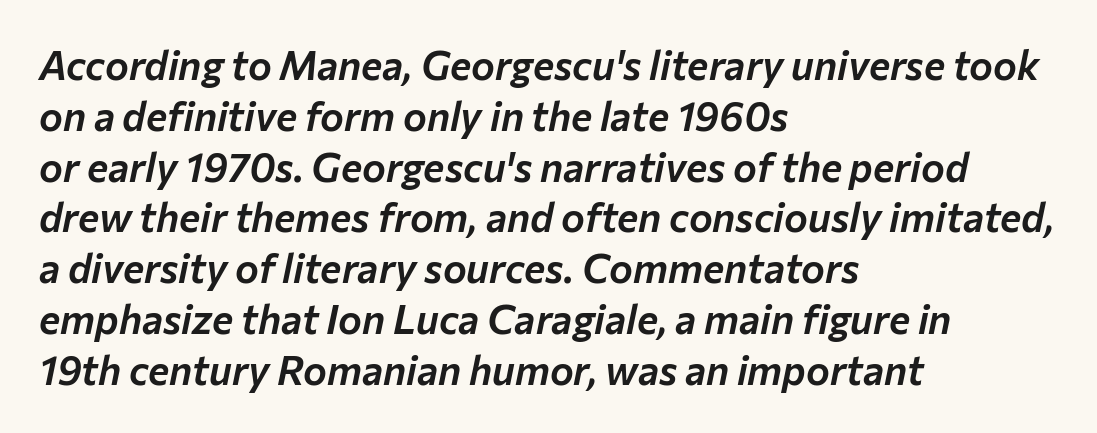
The image shows 40 px text type, italic (leaning right); set left-aligned, normal line spacing (1.27x), normal letter spacing, not underlined; low stroke contrast and a medium x-height.
